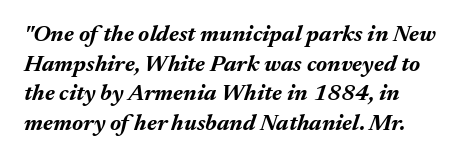
The text carries the slant typical of an italic or oblique font. Leading matches the norm, producing a regular column. Words appear dense and cohesive because spacing is normal. The strokes are fattened all the way to bold. One-word summary of the alignment: left. A bare baseline throughout the passage.
